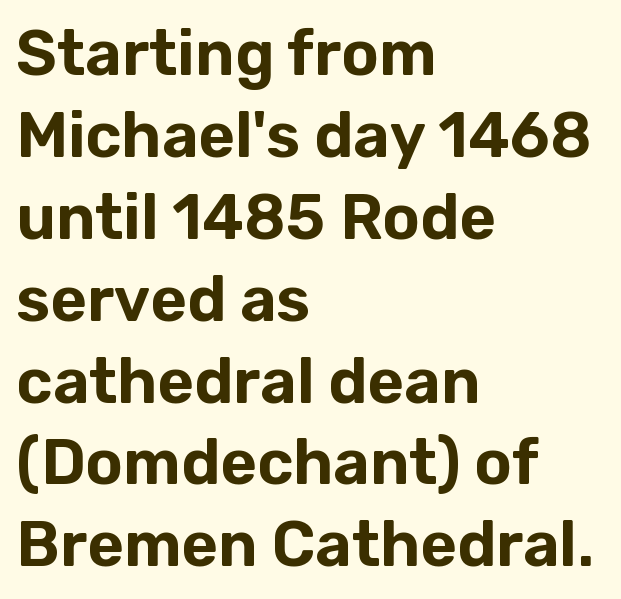
{"serif": "no", "italic": "no", "width": "normal", "stroke_contrast": "low", "x_height": "medium", "monospaced": "no", "underline": "no", "align": "left", "line_spacing": "normal", "line_spacing_ratio": 1.3, "letter_spacing": "normal", "letter_spacing_em": 0.0, "glyph_px": 63}
